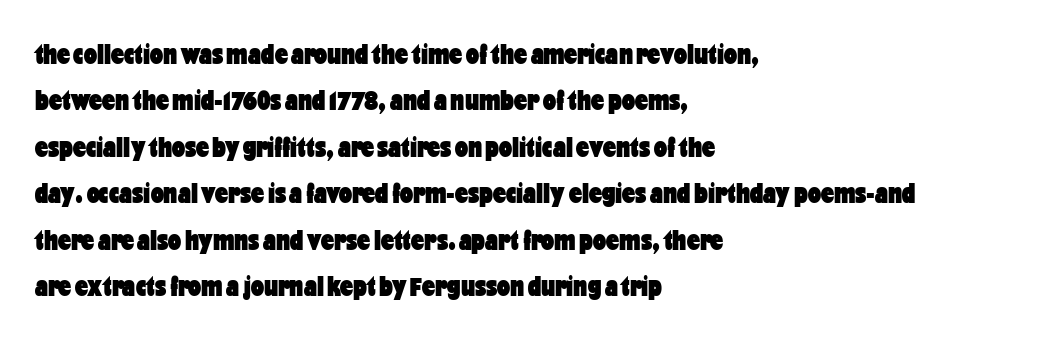
{"serif": "no", "italic": "no", "bold": "yes", "weight": "heavy", "width": "condensed", "stroke_contrast": "low", "x_height": "medium", "monospaced": "no", "underline": "no", "align": "left", "line_spacing": "normal", "line_spacing_ratio": 1.6, "letter_spacing": "normal", "letter_spacing_em": 0.0, "glyph_px": 29}
